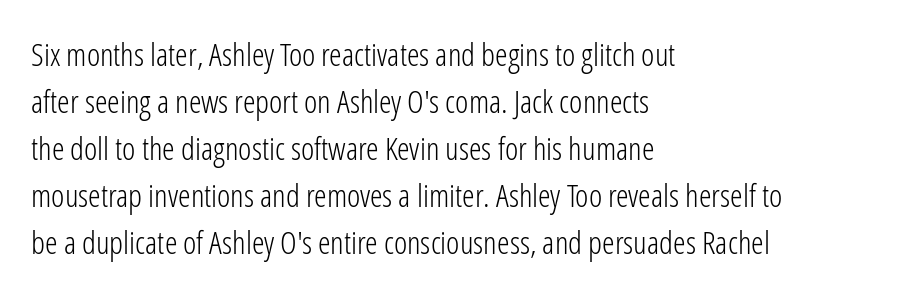
The image shows 32 px light, condensed sans-serif type, upright; set left-aligned, normal line spacing (1.47x), normal letter spacing, not underlined; low stroke contrast and a medium x-height.
